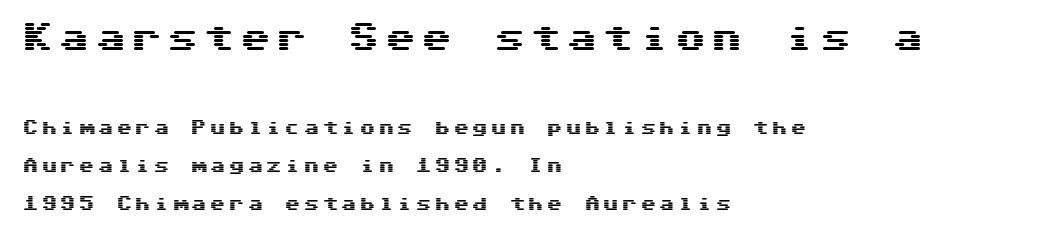
Caption: multi-line text, flush left, ragged right. The lettering holds an erect, upright posture throughout. If you measured baseline to baseline, you'd find a long distance. Character size in the leading block exceeds that of the trailing block. Observe the absence of serifs on each vertical stroke in this sample.
